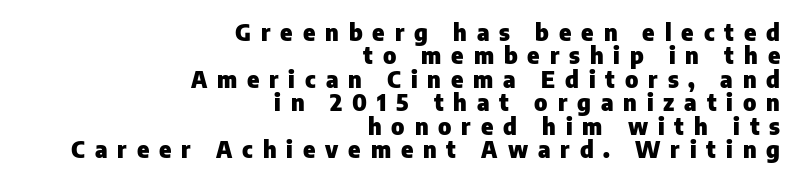
{"italic": "no", "bold": "yes", "underline": "no", "align": "right", "line_spacing": "tight", "line_spacing_ratio": 1.02, "letter_spacing": "wide", "letter_spacing_em": 0.43, "glyph_px": 23}
